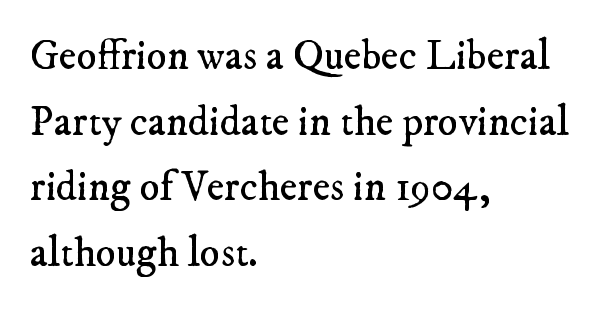
Nothing unusual about the tracking: characters are spaced as the font intends. The passage shown is not underscored anywhere. A typesetter would call this proportional, since set widths differ per character. Weight: regular or lighter. Which margin do the lines hug? The left one — the right edge is uneven.
